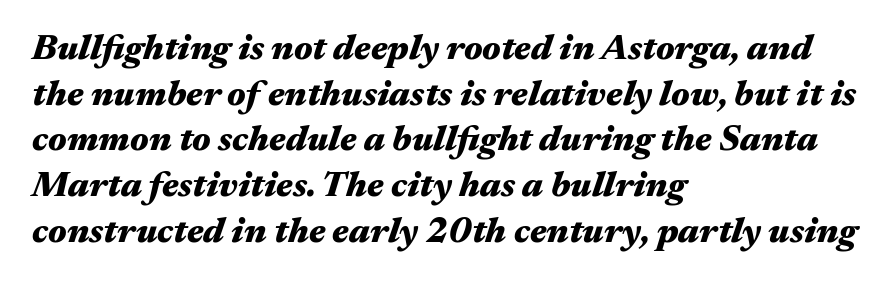
A typesetter would call this zero additional tracking. The ragged edge is on the right, which tells us the setting is flush left. Character widths vary here, with narrow letters taking less room than wide ones. Italic: yes, the glyphs are oblique. Bold? Absolutely — the strokes are thick and heavy. Quick note: underline off.
